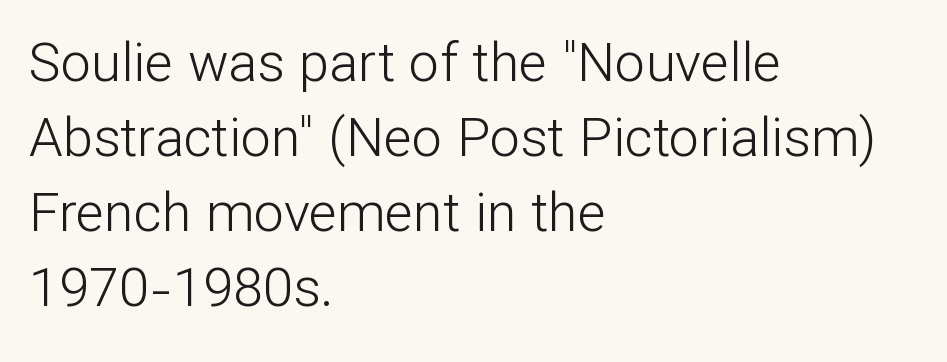
{"serif": "no", "italic": "no", "bold": "no", "weight": "light", "width": "normal", "stroke_contrast": "low", "x_height": "medium", "monospaced": "no", "underline": "no", "align": "left", "line_spacing": "normal", "line_spacing_ratio": 1.39, "letter_spacing": "normal", "letter_spacing_em": 0.0, "glyph_px": 54}
